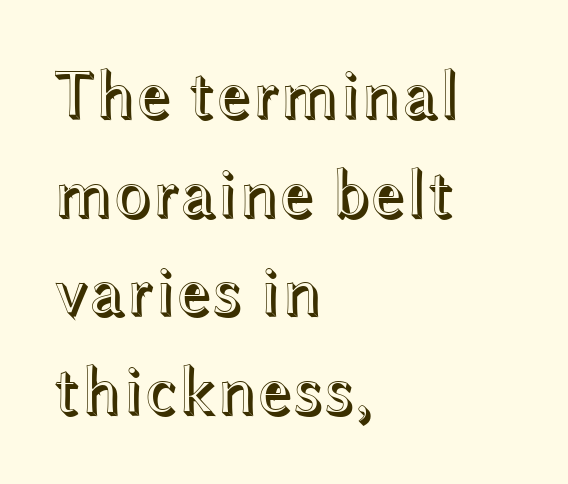
{"italic": "no", "width": "wide", "x_height": "medium", "monospaced": "no", "underline": "no", "align": "left", "line_spacing": "normal", "line_spacing_ratio": 1.43, "letter_spacing": "normal", "letter_spacing_em": 0.0, "glyph_px": 69}
